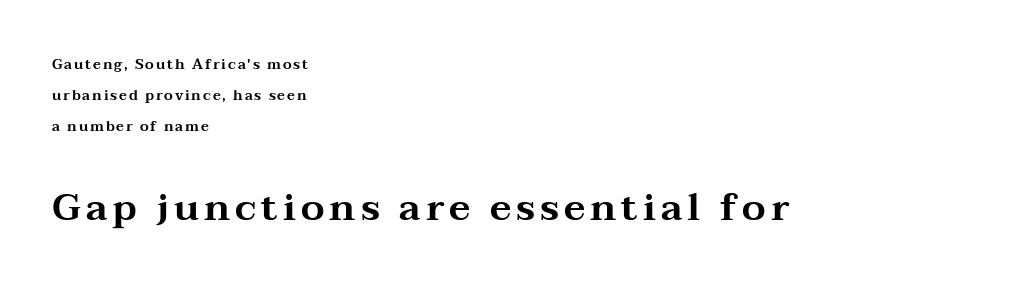
{"serif": "yes", "italic": "no", "width": "wide", "stroke_contrast": "medium", "x_height": "medium", "monospaced": "no", "underline": "no", "align": "left", "line_spacing": "loose", "line_spacing_ratio": 2.21, "larger_block": "second", "size_ratio": 2.71, "glyph_px": 38}
